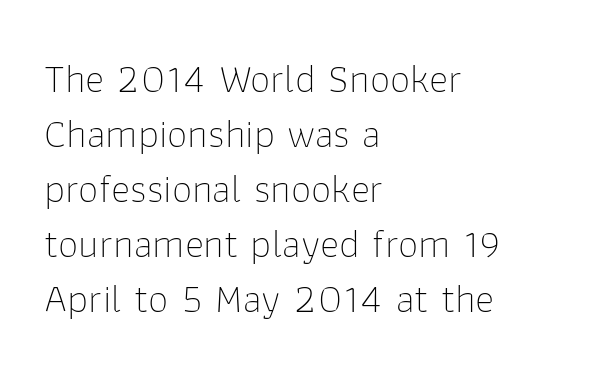
The image shows 41 px thin sans-serif type, upright; set left-aligned, normal line spacing (1.34x), normal letter spacing, not underlined; low stroke contrast and a medium x-height.
